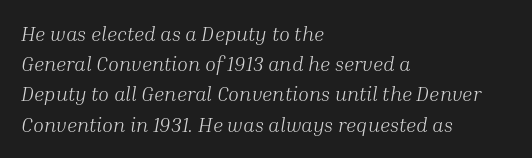
The image shows 20 px text type, italic (leaning right); set left-aligned, normal line spacing (1.51x), normal letter spacing, not underlined.
